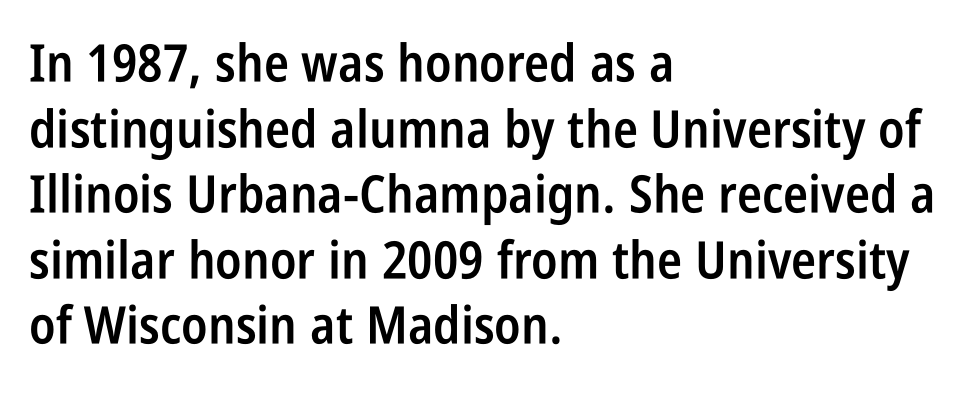
Character widths vary here, with narrow letters taking less room than wide ones. Check under the words: just untouched page. The passage is arranged the way most books set body copy — flush left. Summary of weight: moderately heavy, a semibold.
